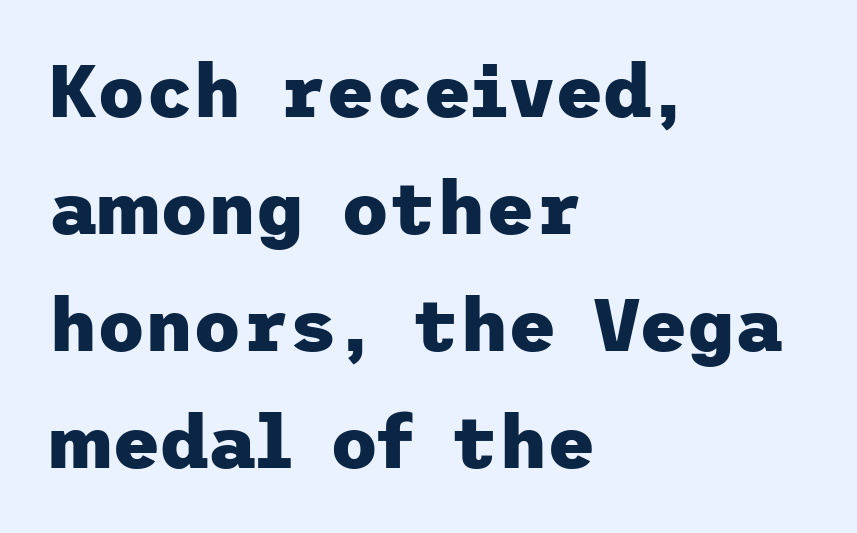
{"serif": "no", "italic": "no", "bold": "yes", "weight": "heavy", "width": "normal", "stroke_contrast": "low", "x_height": "medium", "underline": "no", "align": "left", "line_spacing": "normal", "line_spacing_ratio": 1.58, "letter_spacing": "normal", "letter_spacing_em": 0.0, "glyph_px": 74}
